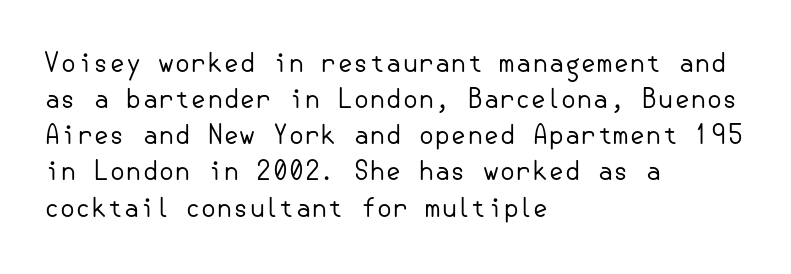
The image shows 26 px text type, upright; set left-aligned, normal line spacing (1.39x), normal letter spacing, not underlined.
